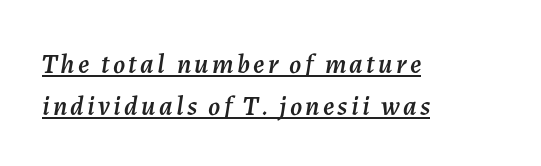
{"italic": "yes", "lean": "right", "slant_degrees": 7, "underline": "yes", "align": "left", "line_spacing": "normal", "line_spacing_ratio": 1.55, "glyph_px": 27}
